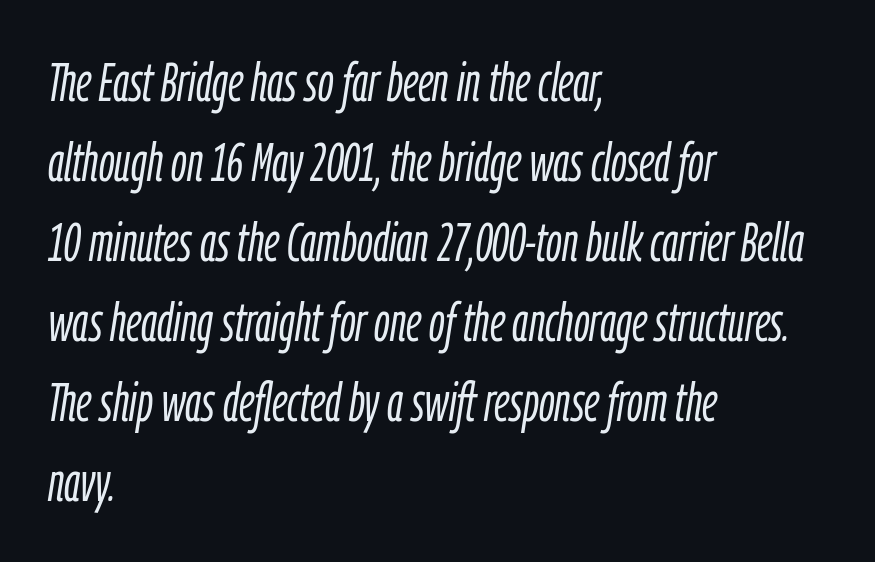
The image shows 54 px light, condensed type, italic (leaning right); set left-aligned, normal line spacing (1.48x), normal letter spacing, not underlined; low stroke contrast and a medium x-height.
